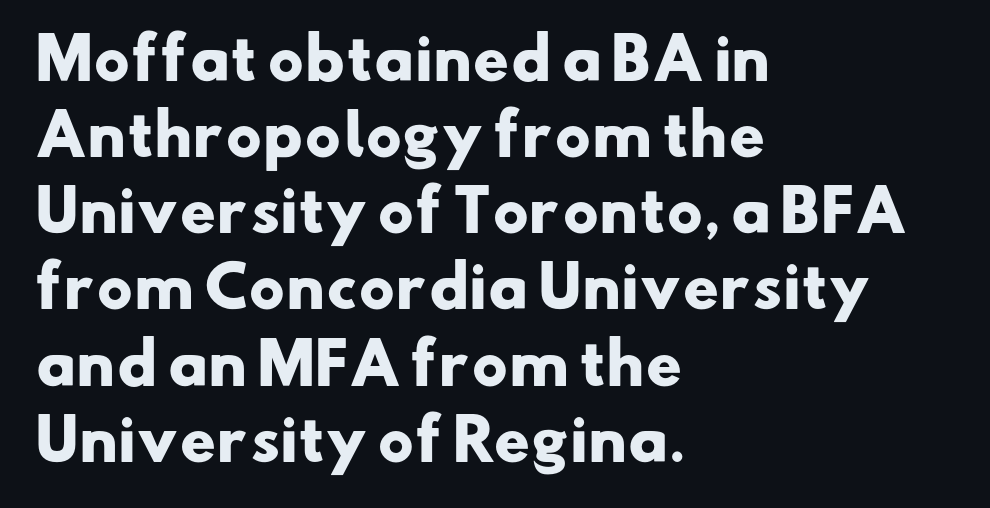
Clear beneath every line of the passage. Caption: standard tracking, unaltered. Serifs: no, the terminals of the letterforms are clean. The rendering uses a bold face; every stroke is thick and dark. A student would call this left alignment; a typographer would say flush left, rag right.
